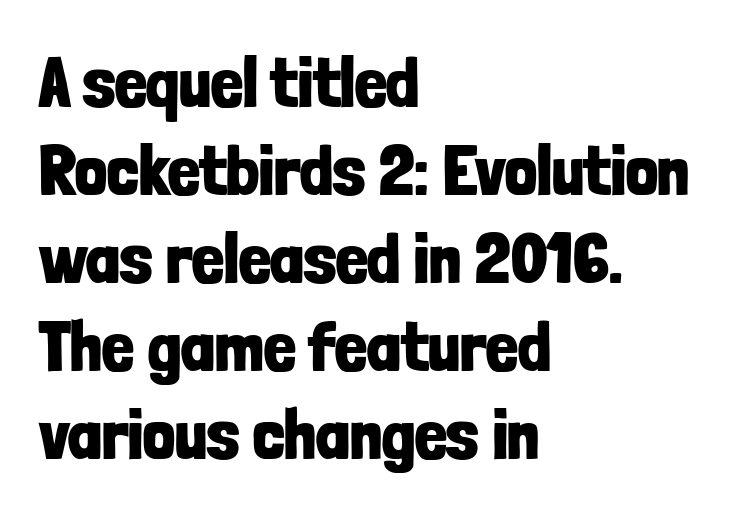
The image shows 71 px bold, condensed sans-serif type, upright; set left-aligned, line spacing 1.24x, normal letter spacing, not underlined; low stroke contrast and a medium x-height.
